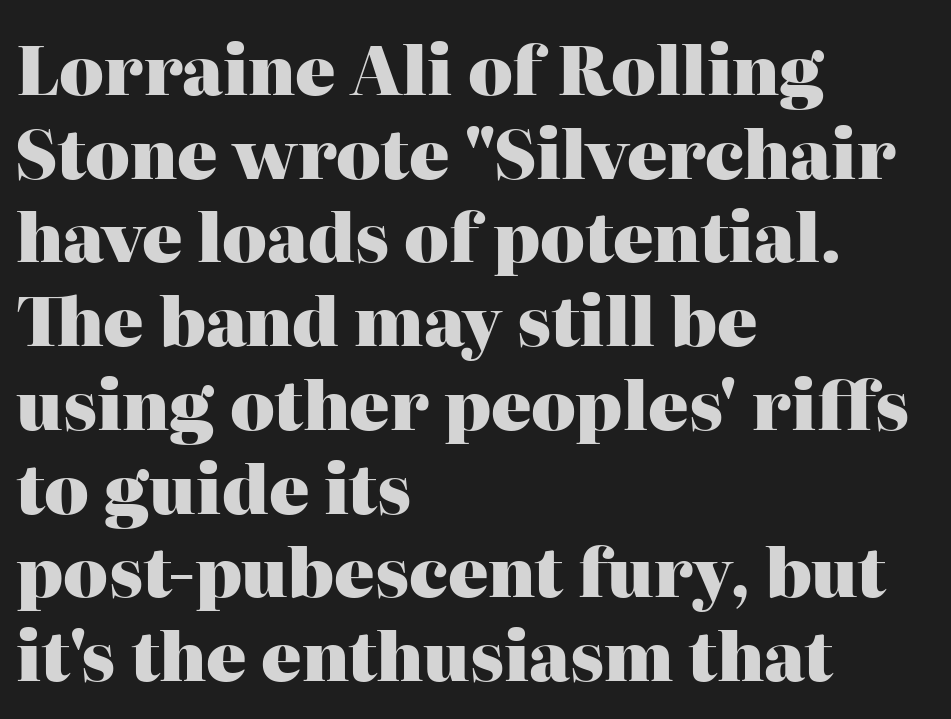
The specimen omits any rule beneath the text block's lines. The passage is arranged the way most books set body copy — flush left. Note the varied advance widths — an 'i' is clearly narrower than an 'm'. Vertical strokes here are truly vertical. Typographic density is high because the face is bold.
